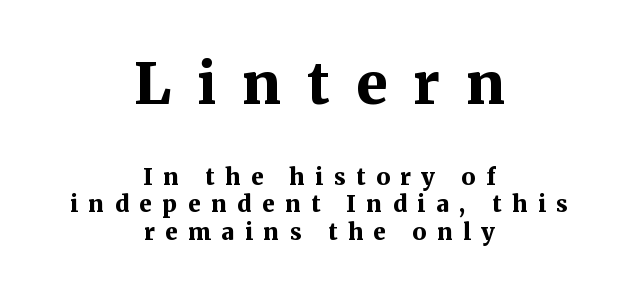
The image shows 57 px bold serif type, upright; set centered, line spacing 1.21x, unusually wide letter spacing (+0.46 em), not underlined; the first (top) block is 2.48x larger; medium stroke contrast and a medium x-height.
